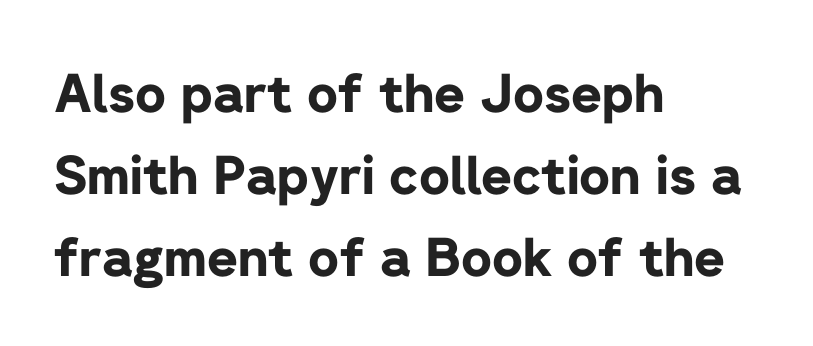
The image shows 53 px bold sans-serif type, upright; set left-aligned, normal line spacing (1.55x), normal letter spacing, not underlined; low stroke contrast and a medium x-height.
